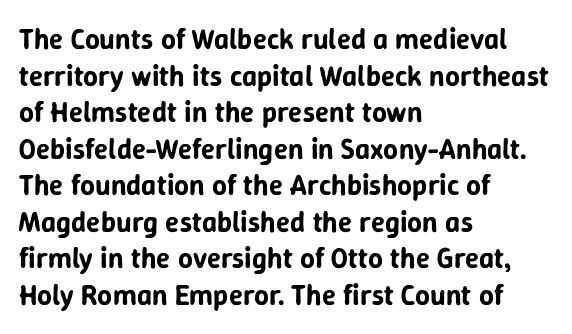
The image shows 29 px sans-serif type, upright; set left-aligned, normal line spacing (1.26x), normal letter spacing, not underlined; low stroke contrast and a medium x-height.
